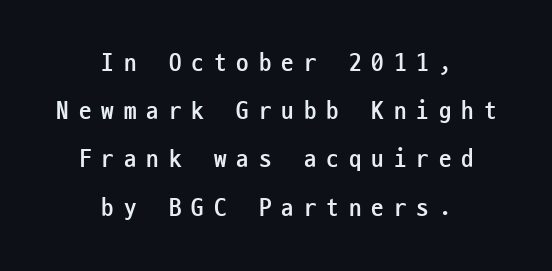
The image shows 25 px bold type, upright; set centered, loose line spacing (1.93x), unusually wide letter spacing (+0.4 em), not underlined.
